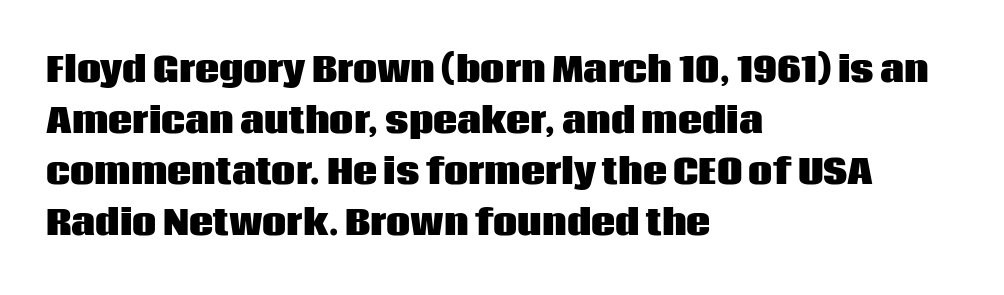
{"serif": "no", "italic": "no", "bold": "yes", "weight": "heavy", "width": "normal", "stroke_contrast": "low", "x_height": "large", "monospaced": "no", "underline": "no", "align": "left", "line_spacing": "normal", "line_spacing_ratio": 1.5, "letter_spacing": "normal", "letter_spacing_em": 0.0, "glyph_px": 34}
